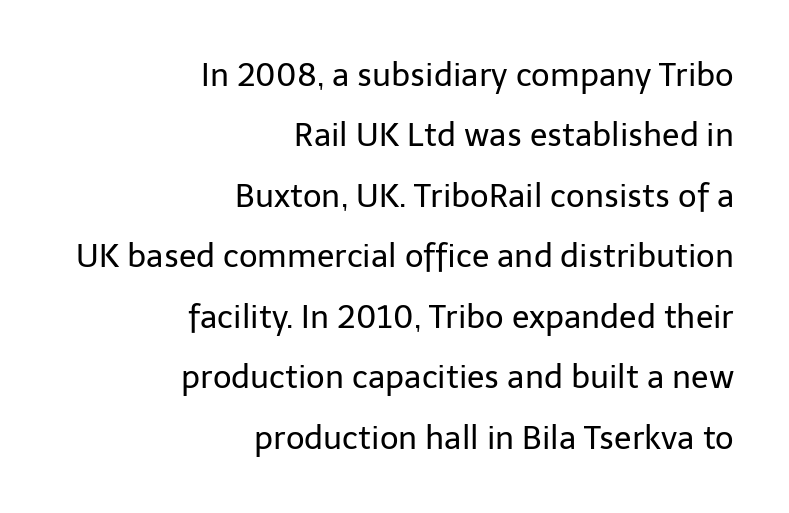
{"serif": "no", "italic": "no", "bold": "no", "weight": "regular", "width": "normal", "stroke_contrast": "low", "x_height": "medium", "monospaced": "no", "underline": "no", "align": "right", "line_spacing_ratio": 1.89, "letter_spacing": "normal", "letter_spacing_em": 0.0, "glyph_px": 32}
